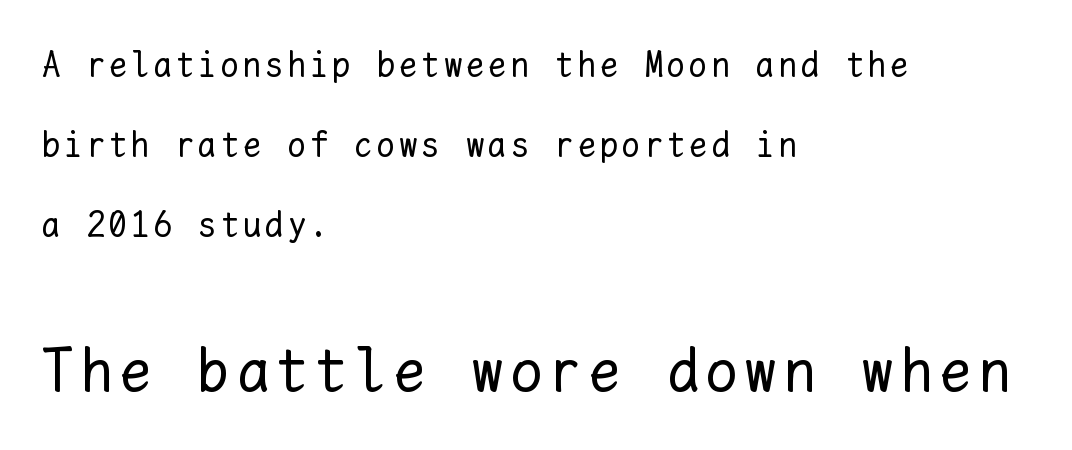
The image shows 63 px regular-weight type, upright, monospaced; set left-aligned, loose line spacing (2.22x), not underlined; the second (bottom) block is 1.75x larger; low stroke contrast and a medium x-height.
